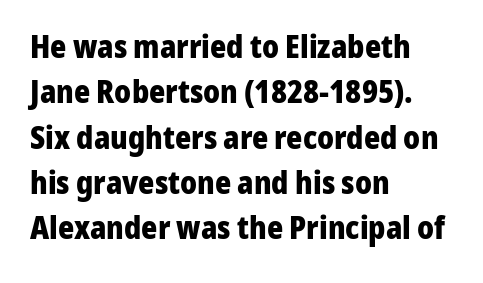
The image shows 31 px heavy sans-serif type, upright; set left-aligned, normal line spacing (1.46x), normal letter spacing, not underlined; low stroke contrast and a medium x-height.
